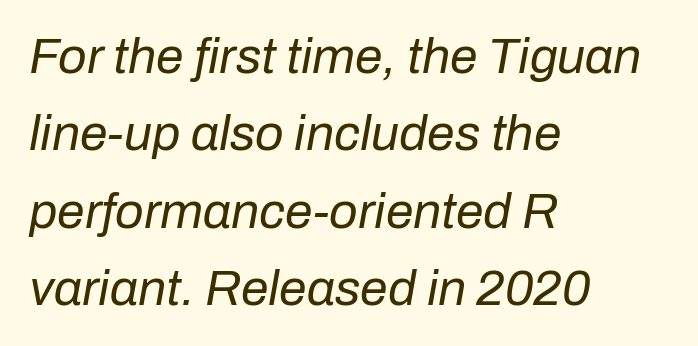
{"italic": "yes", "lean": "right", "slant_degrees": 10, "bold": "no", "weight": "regular", "width": "normal", "stroke_contrast": "low", "x_height": "medium", "monospaced": "no", "underline": "no", "align": "left", "line_spacing": "normal", "line_spacing_ratio": 1.55, "letter_spacing": "normal", "letter_spacing_em": 0.0, "glyph_px": 50}
